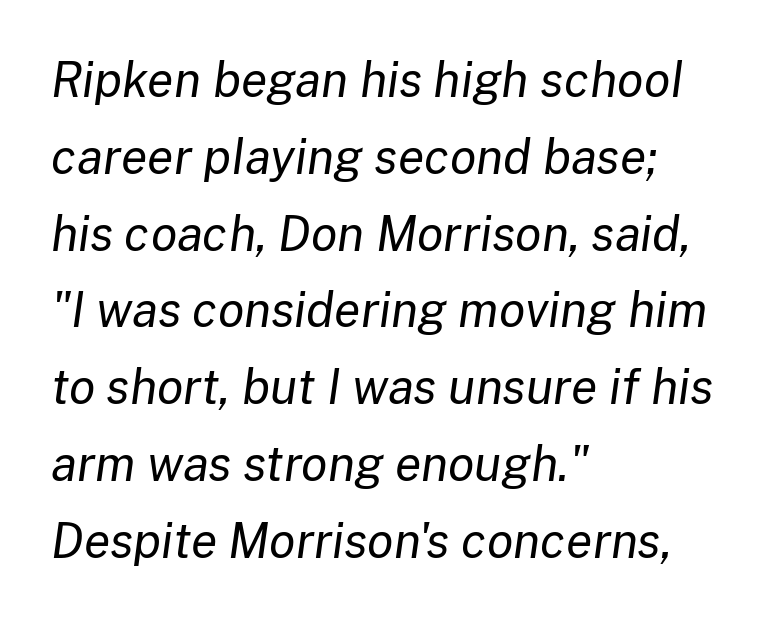
Lines of text with bare space underneath. Glyph-to-glyph distance matches everyday printed text. Italic: yes, the glyphs are oblique. The passage shown is not bold in any degree.
